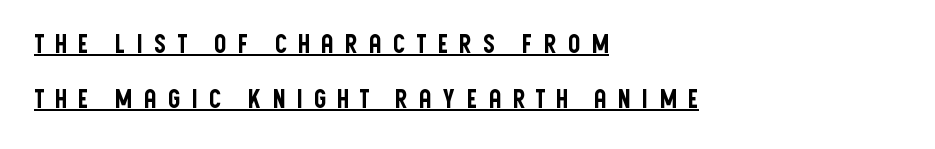
{"italic": "no", "underline": "yes", "align": "left", "line_spacing": "loose", "line_spacing_ratio": 2.2, "letter_spacing": "wide", "letter_spacing_em": 0.42, "glyph_px": 25}
